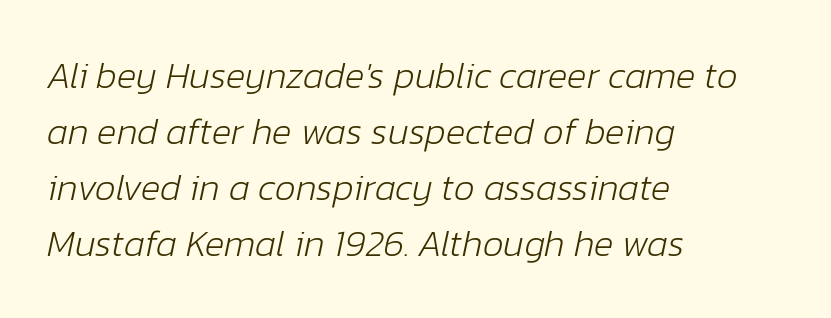
{"italic": "yes", "lean": "right", "slant_degrees": 12, "bold": "no", "weight": "light", "width": "normal", "stroke_contrast": "low", "x_height": "medium", "monospaced": "no", "underline": "no", "align": "left", "line_spacing": "normal", "line_spacing_ratio": 1.51, "letter_spacing": "normal", "letter_spacing_em": 0.0, "glyph_px": 37}
